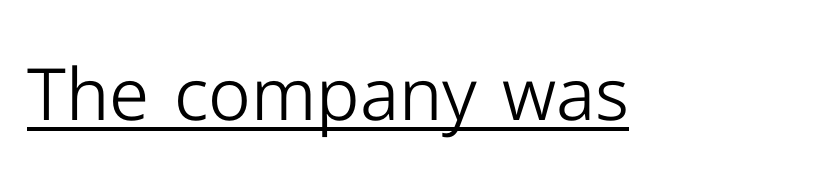
Notice how the stems are strictly vertical — no italics here. Each letter keeps its own natural width here, so spacing adapts to shape. Weight class: somewhere from thin through regular. Typographically, this falls in the sans-serif category. Does extra space separate the letters? No, they use regular spacing. A baseline rule has been typeset under these characters.
